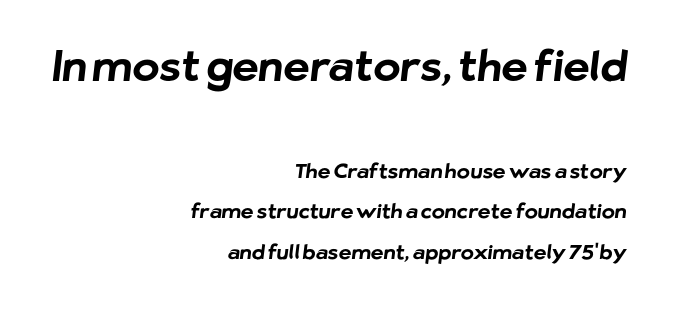
Q: Is the text bold? A: Yes.
Q: Is the typeface a serif or a sans-serif typeface? A: Sans-serif.
Q: Is the text underlined? A: No.
Q: How is the paragraph aligned? A: Right-aligned.
Q: Is the spacing between letters normal or unusually wide? A: Normal.
Q: Is the spacing between lines tight, normal or loose? A: Loose.
Q: Which block of text is set in a larger size, the first (top) or the second (bottom)? A: The first (top) one.
Q: Width (condensed, normal, or wide)? A: Normal.
Q: Stroke contrast? A: Low.
Q: x-height? A: Medium.
Q: Monospaced? A: No.
